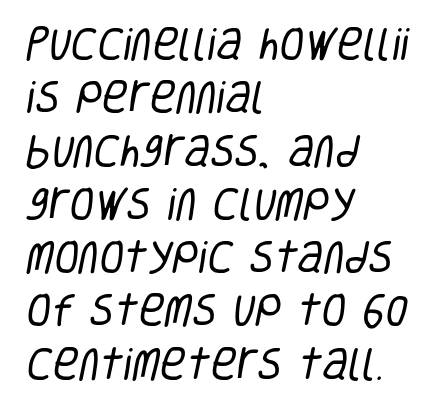
Q: Is the text bold? A: No.
Q: Is the typeface a serif or a sans-serif typeface? A: Sans-serif.
Q: Is the text underlined? A: No.
Q: How is the paragraph aligned? A: Left-aligned.
Q: Is the spacing between letters normal or unusually wide? A: Normal.
Q: Is the spacing between lines tight, normal or loose? A: Normal.
Q: Width (condensed, normal, or wide)? A: Condensed.
Q: Stroke contrast? A: Low.
Q: x-height? A: Large.
Q: Monospaced? A: No.
